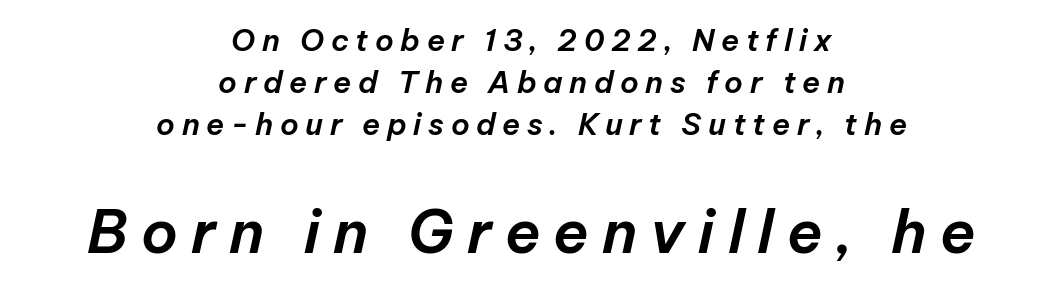
{"italic": "yes", "lean": "right", "slant_degrees": 12, "width": "normal", "stroke_contrast": "low", "x_height": "medium", "monospaced": "no", "underline": "no", "align": "center", "line_spacing": "normal", "line_spacing_ratio": 1.4, "letter_spacing": "wide", "letter_spacing_em": 0.22, "larger_block": "second", "size_ratio": 1.97, "glyph_px": 59}
